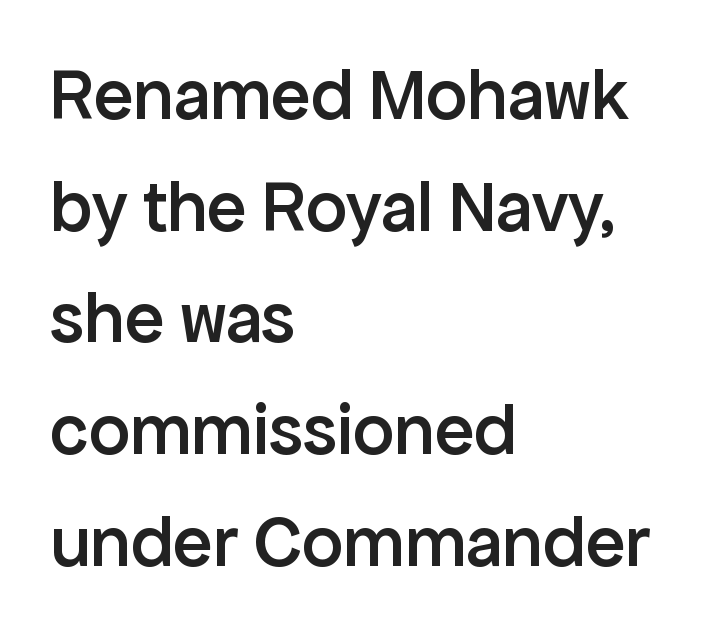
Q: Is the text bold? A: Semi-bold.
Q: Is the text italic (slanted)? A: No, it is upright.
Q: Is the typeface a serif or a sans-serif typeface? A: Sans-serif.
Q: Is the text underlined? A: No.
Q: How is the paragraph aligned? A: Left-aligned.
Q: Is the spacing between letters normal or unusually wide? A: Normal.
Q: Is the spacing between lines tight, normal or loose? A: Normal.
Q: Width (condensed, normal, or wide)? A: Normal.
Q: Stroke contrast? A: Low.
Q: x-height? A: Medium.
Q: Monospaced? A: No.
